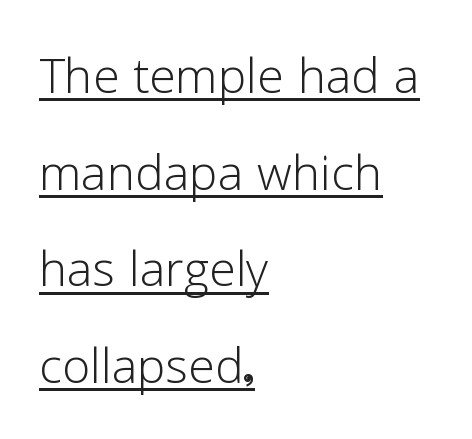
{"serif": "no", "italic": "no", "bold": "no", "weight": "light", "width": "normal", "stroke_contrast": "low", "x_height": "medium", "monospaced": "no", "underline": "yes", "align": "left", "line_spacing": "normal", "line_spacing_ratio": 1.51, "letter_spacing": "normal", "letter_spacing_em": 0.0, "glyph_px": 64}
